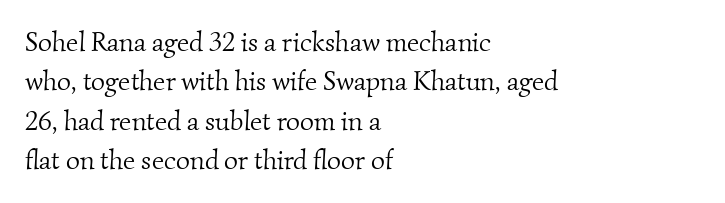
Honestly, there is no underline to notice here at all. Regarding leading, the lines here are spaced in the standard way. The gaps between neighbouring characters are ordinary and unremarkable. One-word summary of the alignment: left. The weight would be labelled regular, book, light, or lighter still.
